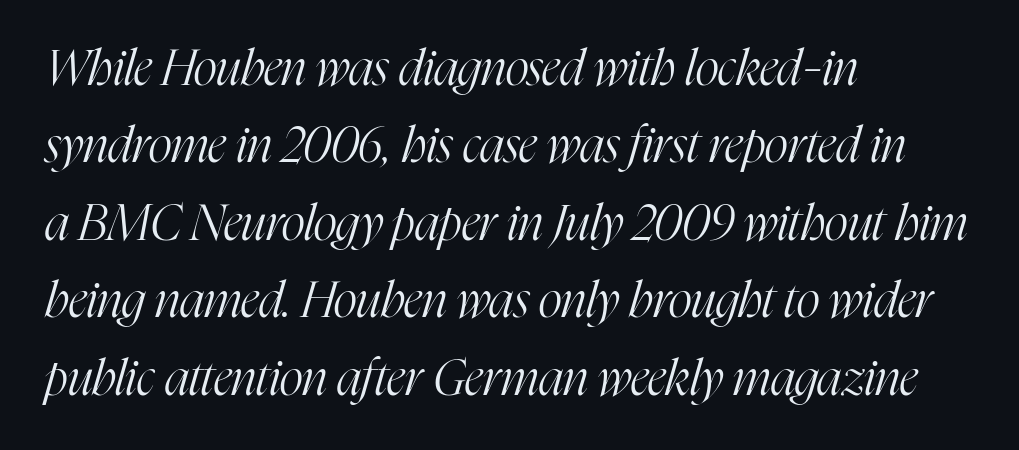
Q: Is the text bold? A: No.
Q: Is the text italic (slanted)? A: Yes, it leans right by about 16 degrees.
Q: Is the typeface a serif or a sans-serif typeface? A: Serif.
Q: Is the text underlined? A: No.
Q: How is the paragraph aligned? A: Left-aligned.
Q: Is the spacing between letters normal or unusually wide? A: Normal.
Q: Is the spacing between lines tight, normal or loose? A: Normal.
Q: Width (condensed, normal, or wide)? A: Condensed.
Q: Stroke contrast? A: High.
Q: x-height? A: Medium.
Q: Monospaced? A: No.
